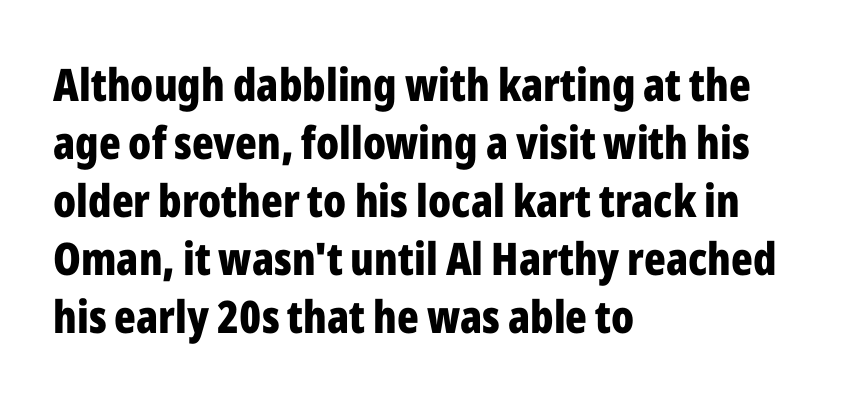
The face used here is rendered with its standard letterfit. Underline: absent. Each letter's strokes conclude bluntly, with no projecting serifs. Ascenders rise straight up at ninety degrees.
